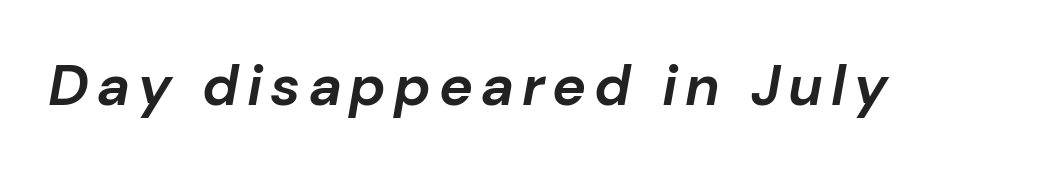
{"italic": "yes", "lean": "right", "slant_degrees": 10, "bold": "yes", "weight": "bold", "width": "normal", "stroke_contrast": "low", "x_height": "medium", "monospaced": "no", "underline": "no", "glyph_px": 57}
